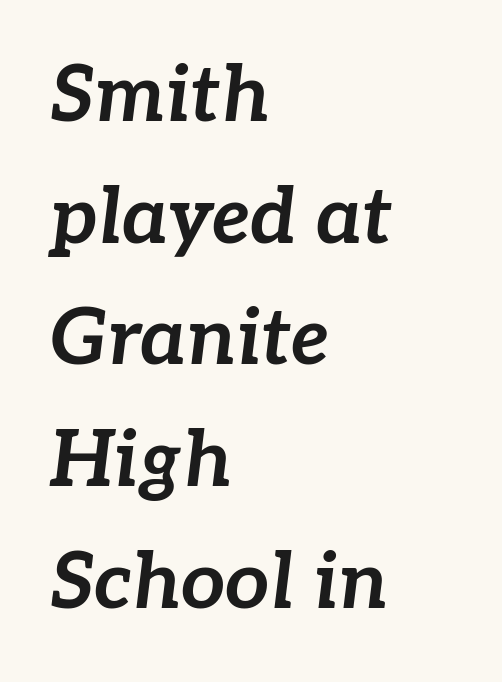
{"italic": "yes", "lean": "right", "slant_degrees": 7, "bold": "yes", "weight": "bold", "width": "normal", "stroke_contrast": "low", "x_height": "medium", "monospaced": "no", "underline": "no", "align": "left", "line_spacing": "normal", "line_spacing_ratio": 1.56, "letter_spacing": "normal", "letter_spacing_em": 0.0, "glyph_px": 78}
